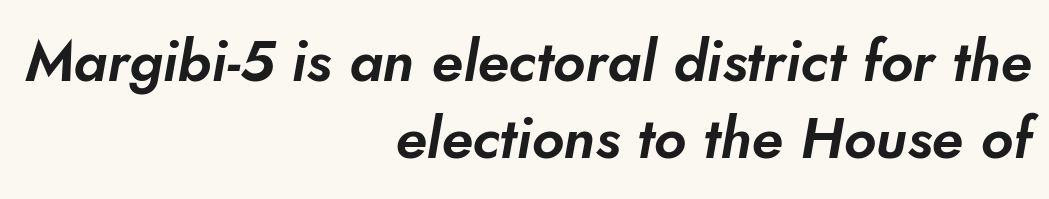
The image shows 58 px sans-serif type; set right-aligned, normal line spacing (1.33x), normal letter spacing, not underlined; low stroke contrast and a small x-height.
